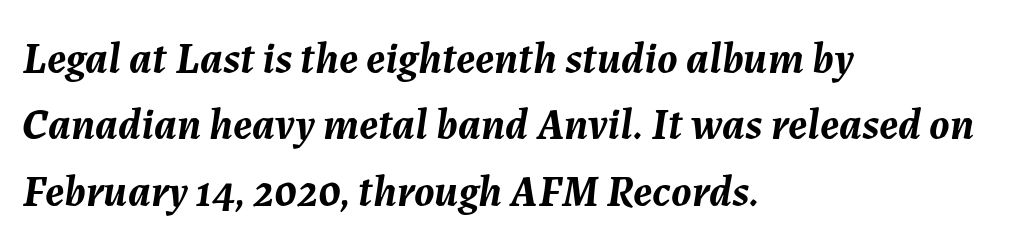
The image shows 44 px semibold type, italic (leaning right); set left-aligned, normal line spacing (1.51x), normal letter spacing, not underlined; medium stroke contrast and a medium x-height.
